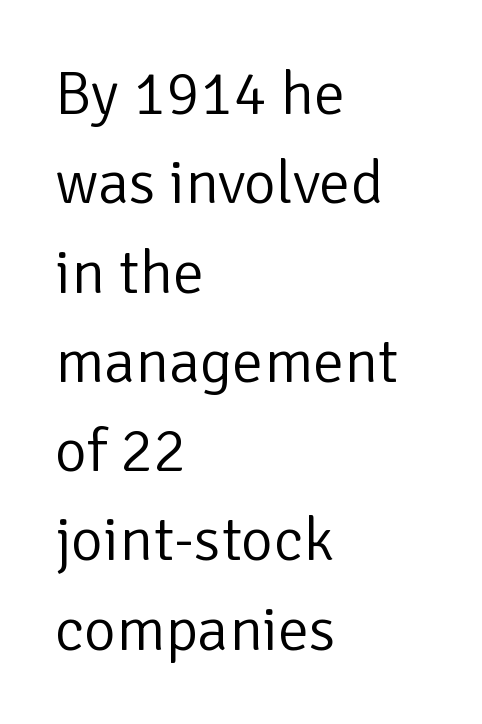
Q: Is the text bold? A: No.
Q: Is the text italic (slanted)? A: No, it is upright.
Q: Is the typeface a serif or a sans-serif typeface? A: Sans-serif.
Q: Is the text underlined? A: No.
Q: How is the paragraph aligned? A: Left-aligned.
Q: Is the spacing between letters normal or unusually wide? A: Normal.
Q: Is the spacing between lines tight, normal or loose? A: Normal.
Q: Width (condensed, normal, or wide)? A: Normal.
Q: Stroke contrast? A: Low.
Q: x-height? A: Medium.
Q: Monospaced? A: No.
